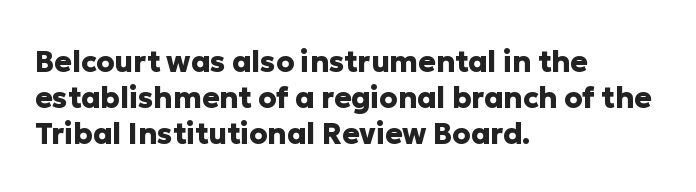
The image shows 29 px heavy sans-serif type, upright; set left-aligned, normal line spacing (1.25x), normal letter spacing, not underlined; low stroke contrast and a medium x-height.
